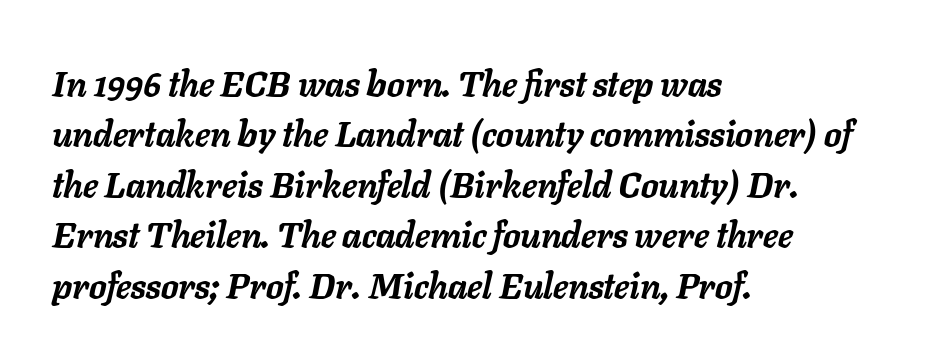
Do the characters align in a grid? No, the font is proportional. Decoration check: the copy has no underline. Layout note: lines flush left. Students, note that the glyphs here touch the page at normal intervals. Observe the lean: these are italic letterforms. Strong, thick strokes mark this as bold type.
